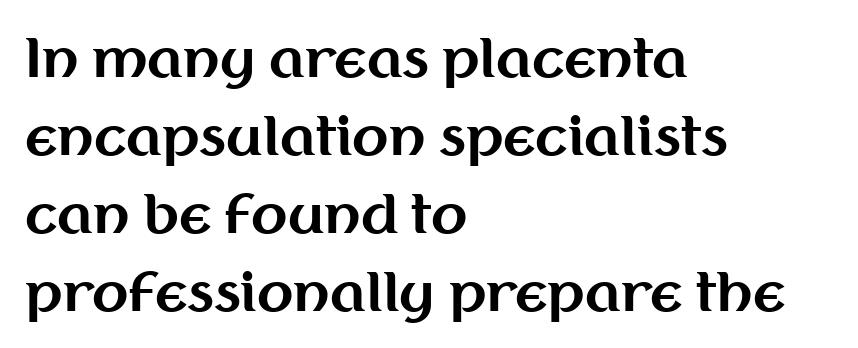
Q: Is the text bold? A: Yes.
Q: Is the text italic (slanted)? A: No, it is upright.
Q: Is the typeface a serif or a sans-serif typeface? A: Sans-serif.
Q: Is the text underlined? A: No.
Q: How is the paragraph aligned? A: Left-aligned.
Q: Is the spacing between letters normal or unusually wide? A: Normal.
Q: Is the spacing between lines tight, normal or loose? A: Normal.
Q: Width (condensed, normal, or wide)? A: Normal.
Q: Stroke contrast? A: Medium.
Q: x-height? A: Medium.
Q: Monospaced? A: No.
